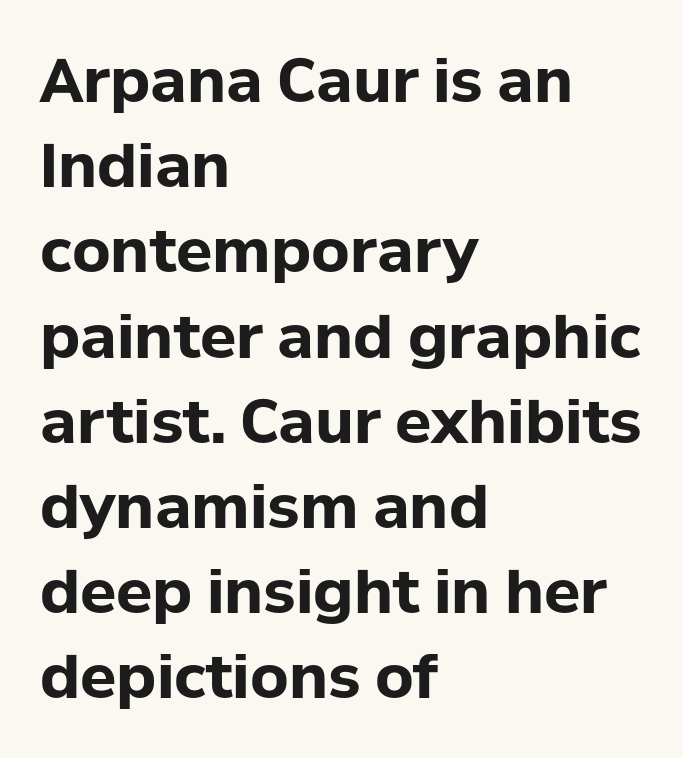
Q: Is the text bold? A: Yes.
Q: Is the text italic (slanted)? A: No, it is upright.
Q: Is the typeface a serif or a sans-serif typeface? A: Sans-serif.
Q: Is the text underlined? A: No.
Q: How is the paragraph aligned? A: Left-aligned.
Q: Is the spacing between letters normal or unusually wide? A: Normal.
Q: Is the spacing between lines tight, normal or loose? A: Normal.
Q: Width (condensed, normal, or wide)? A: Normal.
Q: Stroke contrast? A: Low.
Q: x-height? A: Medium.
Q: Monospaced? A: No.
